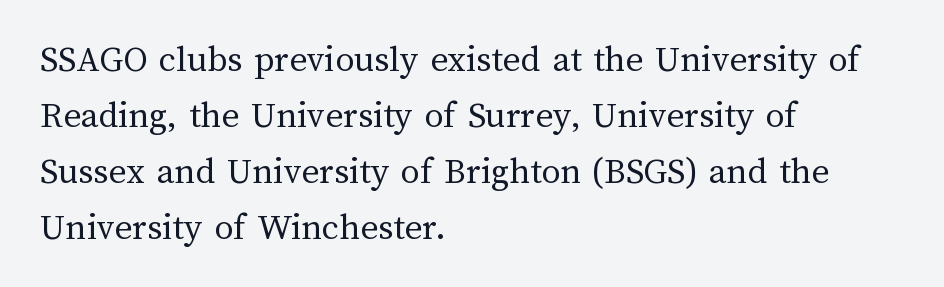
Q: Is the text bold? A: No.
Q: Is the text italic (slanted)? A: No, it is upright.
Q: Is the text underlined? A: No.
Q: How is the paragraph aligned? A: Left-aligned.
Q: Is the spacing between letters normal or unusually wide? A: Normal.
Q: Is the spacing between lines tight, normal or loose? A: Normal.
Q: Width (condensed, normal, or wide)? A: Normal.
Q: Stroke contrast? A: Medium.
Q: x-height? A: Medium.
Q: Monospaced? A: No.
